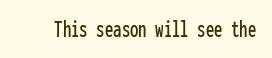
Q: Is the text italic (slanted)? A: No, it is upright.
Q: Is the text underlined? A: No.
Q: Is the spacing between letters normal or unusually wide? A: Normal.
